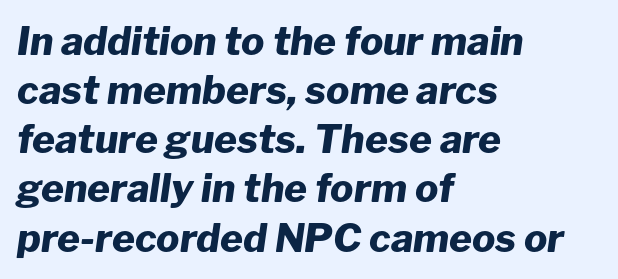
Caption: standard tracking, unaltered. Every row of glyphs begins at an identical x-position on the left. A typesetter would call this proportional, since set widths differ per character. Leading: standard.
